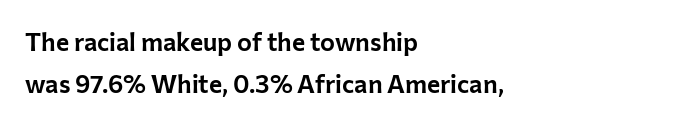
Q: Is the text italic (slanted)? A: No, it is upright.
Q: Is the text underlined? A: No.
Q: How is the paragraph aligned? A: Left-aligned.
Q: Is the spacing between letters normal or unusually wide? A: Normal.
Q: Is the spacing between lines tight, normal or loose? A: Normal.
